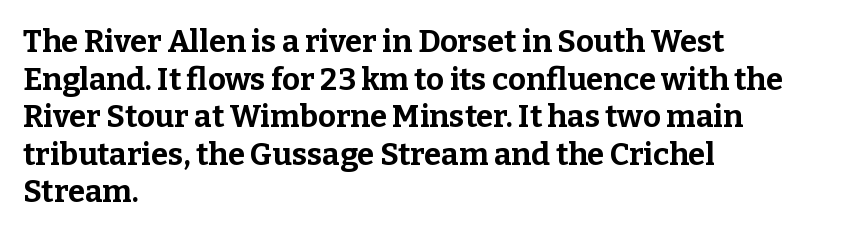
{"serif": "yes", "italic": "no", "bold": "yes", "weight": "bold", "width": "normal", "stroke_contrast": "low", "x_height": "medium", "monospaced": "no", "underline": "no", "align": "left", "line_spacing_ratio": 1.21, "letter_spacing": "normal", "letter_spacing_em": 0.0, "glyph_px": 31}
